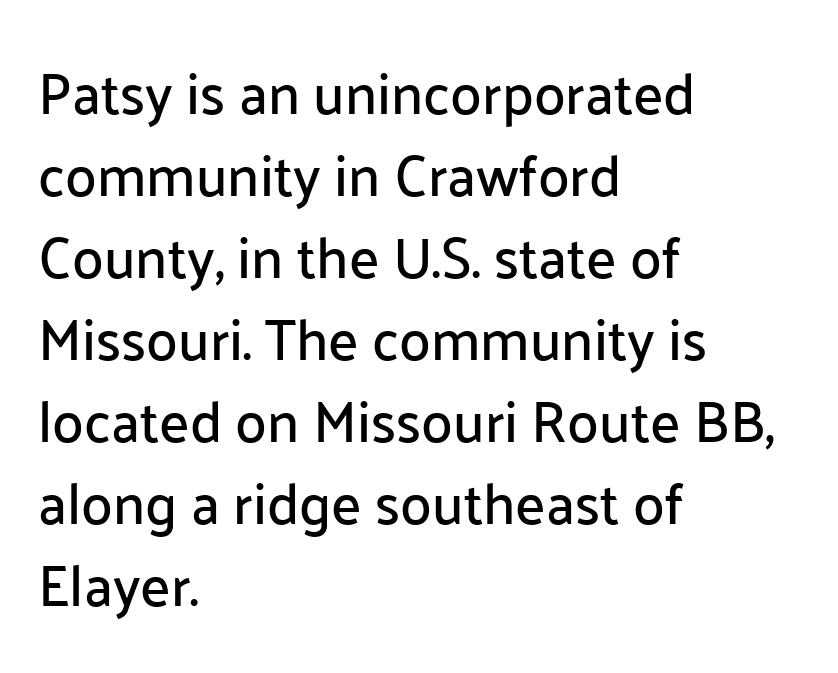
The image shows 57 px sans-serif type, upright; set left-aligned, normal line spacing (1.44x), normal letter spacing, not underlined; low stroke contrast and a medium x-height.
